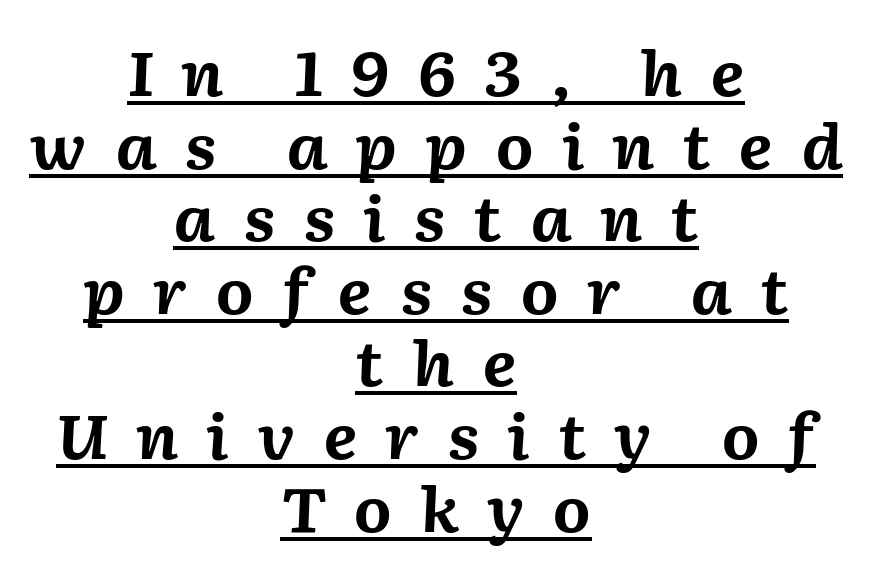
{"italic": "yes", "lean": "right", "slant_degrees": 2, "bold": "yes", "weight": "bold", "width": "normal", "stroke_contrast": "medium", "x_height": "medium", "monospaced": "no", "underline": "yes", "align": "center", "line_spacing_ratio": 1.19, "letter_spacing": "wide", "letter_spacing_em": 0.45, "glyph_px": 61}
